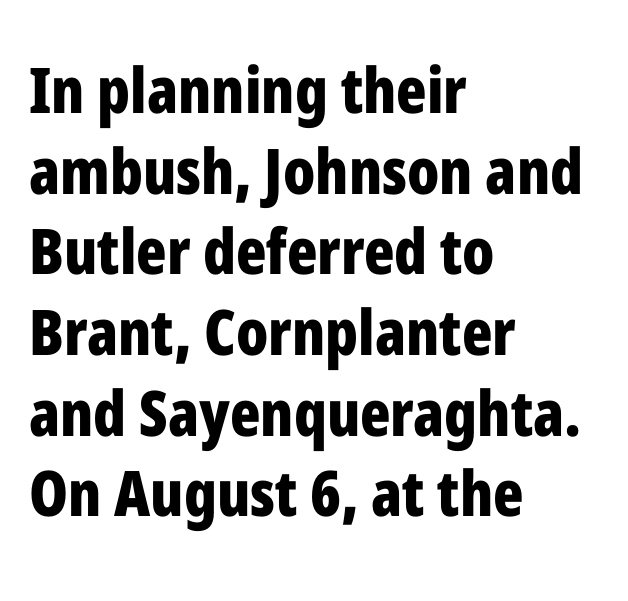
Regular leading. The face used here is proportionally spaced, like ordinary book or web type. No extra tracking has been applied to these lines. These words are printed bold, with thick strokes throughout. Words float on clear page, feet unadorned.
